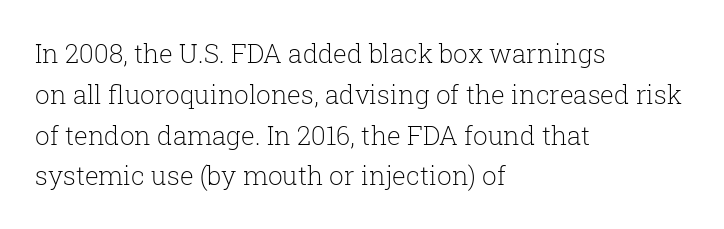
The gap between lines stays unmarked. No extra tracking has been applied to these lines. Does the leading feel generous? No, just average. Short and long lines alike share a common starting point at left.
